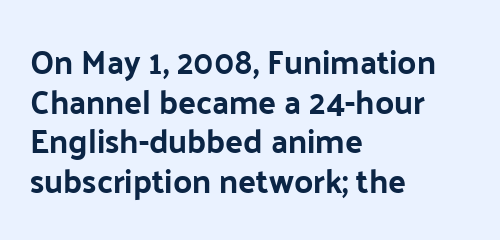
Examine the stroke ends and you'll find no serifs. Is the letter spacing exaggerated? No — it looks like the ordinary default. These lines stack with their left ends in a neat column. Nope, not italic — everything's standing straight. Underlining? Definitely not there.
